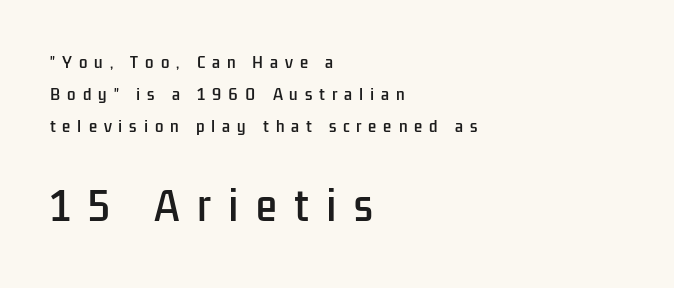
{"serif": "no", "italic": "no", "width": "condensed", "stroke_contrast": "low", "x_height": "medium", "monospaced": "no", "underline": "no", "align": "left", "line_spacing": "loose", "line_spacing_ratio": 2.15, "letter_spacing": "wide", "letter_spacing_em": 0.46, "larger_block": "second", "size_ratio": 2.53, "glyph_px": 38}
